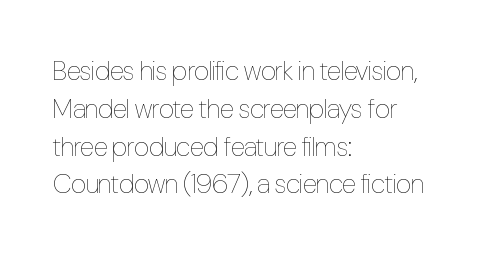
The image shows 27 px text type, upright; set left-aligned, normal line spacing (1.4x), normal letter spacing, not underlined.
